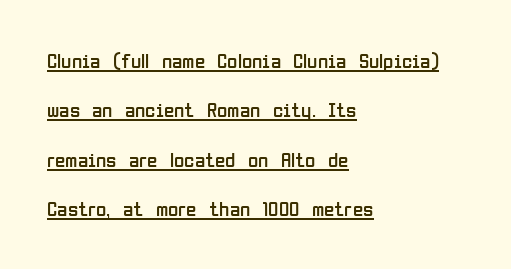
Baseline-to-baseline distance is far greater than the letter height. All the whitespace from short lines collects on the right. This rendering features underlined lettering. Nothing heavy about these letters — not bold at all.
